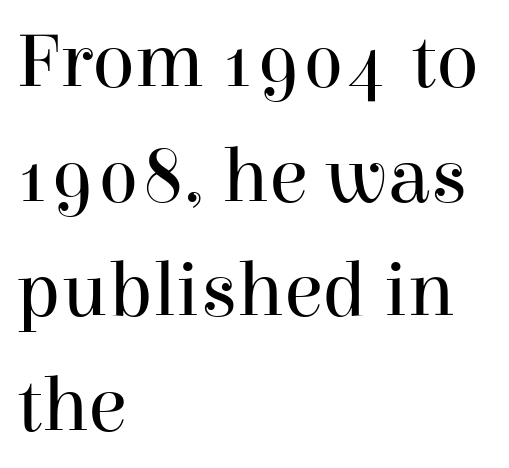
Ascenders rise straight up at ninety degrees. This sample is left-justified, so line endings fall wherever the words run out. Letters rest on an invisible, unmarked baseline. This sample has the flowing, uneven cadence of proportional lettering. The cut favours lightness, reaching ordinary text weight at its darkest.
